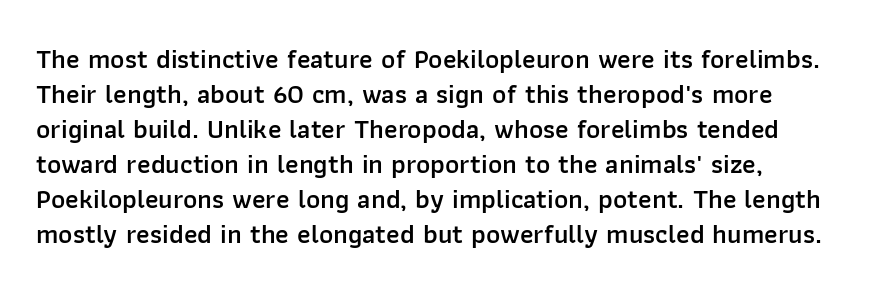
Heft: intermediate — a semibold. How are the letters spaced? Ordinarily, with no added tracking. A typesetter would call this leading conventional body-copy spacing. These lines are set flush left with a ragged right edge. No word sits above an underline. Posture: vertical.
